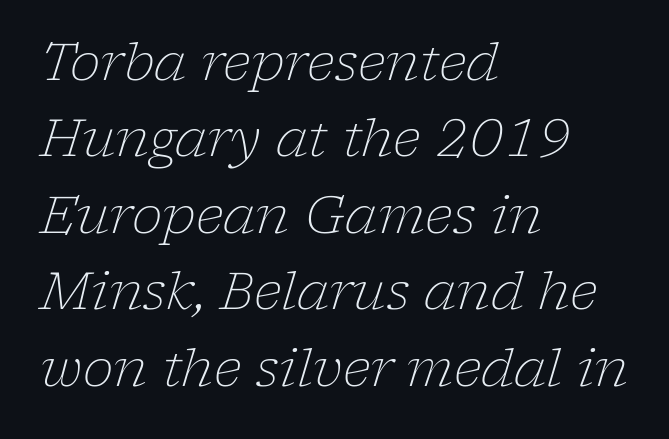
The image shows 52 px light serif type, italic (leaning right); set left-aligned, normal line spacing (1.47x), normal letter spacing, not underlined; low stroke contrast and a medium x-height.
